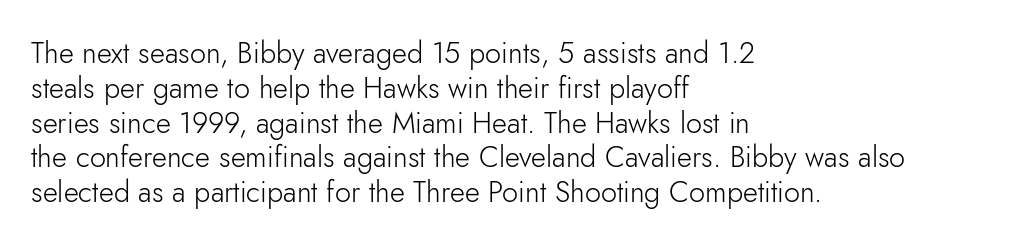
Each row of text sits above clean, open space. Weight class: somewhere from thin through regular. Each letter keeps its own natural width here, so spacing adapts to shape. A roman cut, with each character standing at attention. Horizontal alignment here is leftward, the default for most running prose.
